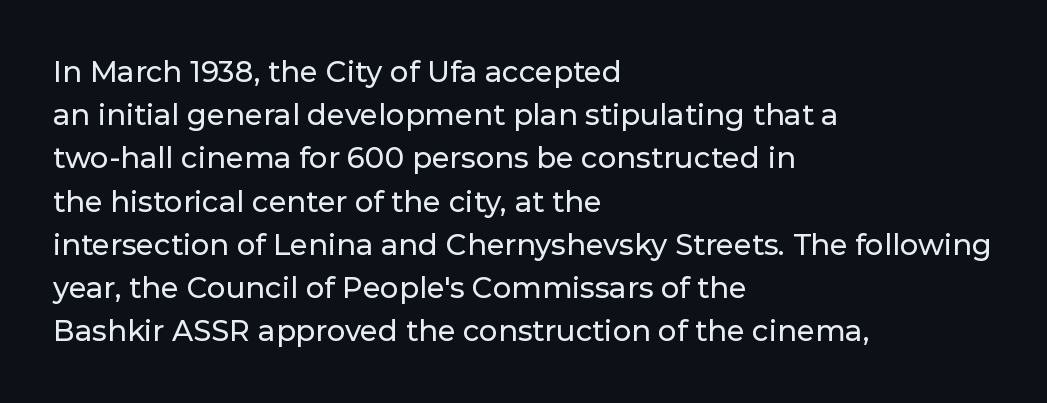
{"serif": "no", "italic": "no", "width": "normal", "stroke_contrast": "low", "x_height": "medium", "monospaced": "no", "underline": "no", "align": "left", "line_spacing": "normal", "line_spacing_ratio": 1.49, "letter_spacing": "normal", "letter_spacing_em": 0.0, "glyph_px": 29}
